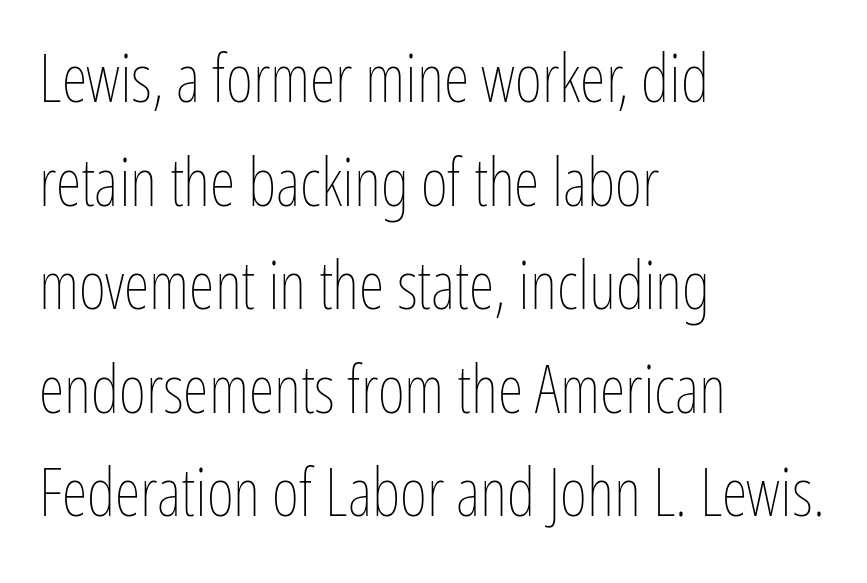
Q: Is the text bold? A: No.
Q: Is the text italic (slanted)? A: No, it is upright.
Q: Is the text underlined? A: No.
Q: How is the paragraph aligned? A: Left-aligned.
Q: Is the spacing between letters normal or unusually wide? A: Normal.
Q: Is the spacing between lines tight, normal or loose? A: Normal.
Q: Width (condensed, normal, or wide)? A: Condensed.
Q: Stroke contrast? A: Low.
Q: x-height? A: Medium.
Q: Monospaced? A: No.
